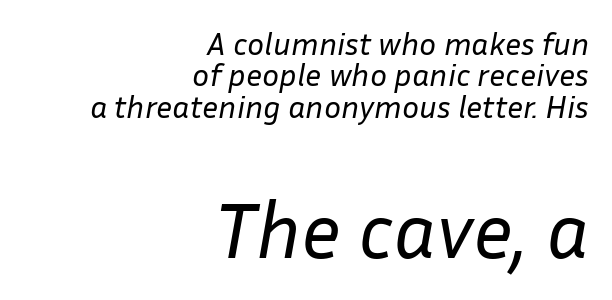
The block sitting lower on the canvas is the one with enlarged characters. Character widths vary here, with narrow letters taking less room than wide ones. Has an underline been added? It has not. All the whitespace from short lines collects on the left. Nothing heavy about these letters — not bold at all.
